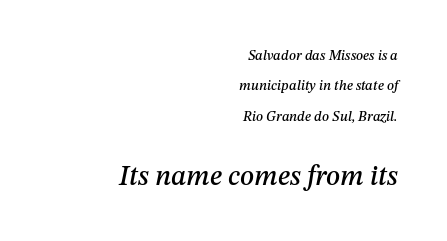
{"italic": "yes", "lean": "right", "slant_degrees": 12, "width": "normal", "stroke_contrast": "medium", "x_height": "medium", "monospaced": "no", "underline": "no", "align": "right", "line_spacing": "loose", "line_spacing_ratio": 2.17, "letter_spacing": "normal", "letter_spacing_em": 0.0, "larger_block": "second", "size_ratio": 2.0, "glyph_px": 28}
